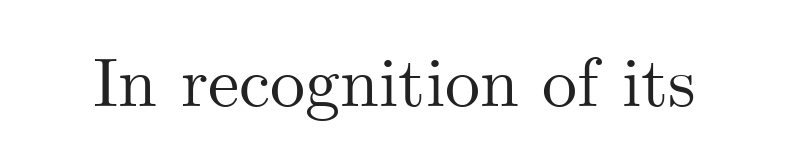
Q: Is the text italic (slanted)? A: No, it is upright.
Q: Is the typeface a serif or a sans-serif typeface? A: Serif.
Q: Is the text underlined? A: No.
Q: Is the spacing between letters normal or unusually wide? A: Normal.
Q: Width (condensed, normal, or wide)? A: Normal.
Q: Stroke contrast? A: Medium.
Q: x-height? A: Small.
Q: Monospaced? A: No.
